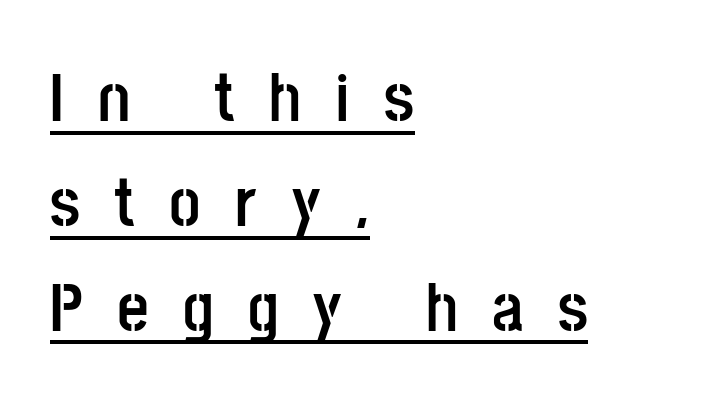
Q: Is the text bold? A: Yes.
Q: Is the text italic (slanted)? A: No, it is upright.
Q: Is the typeface a serif or a sans-serif typeface? A: Sans-serif.
Q: Is the text underlined? A: Yes.
Q: How is the paragraph aligned? A: Left-aligned.
Q: Is the spacing between letters normal or unusually wide? A: Unusually wide.
Q: Is the spacing between lines tight, normal or loose? A: Normal.
Q: Width (condensed, normal, or wide)? A: Condensed.
Q: Stroke contrast? A: Low.
Q: x-height? A: Large.
Q: Monospaced? A: No.
